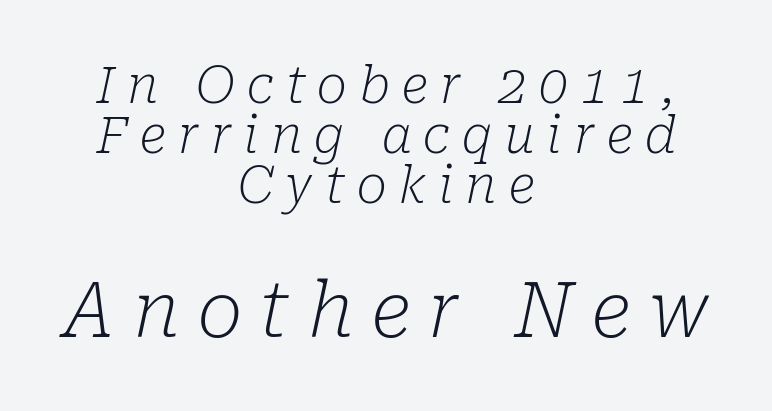
The image shows 76 px light serif type, italic (leaning right); set centered, tight line spacing (0.98x), unusually wide letter spacing (+0.24 em), not underlined; the second (bottom) block is 1.49x larger; low stroke contrast and a medium x-height.
